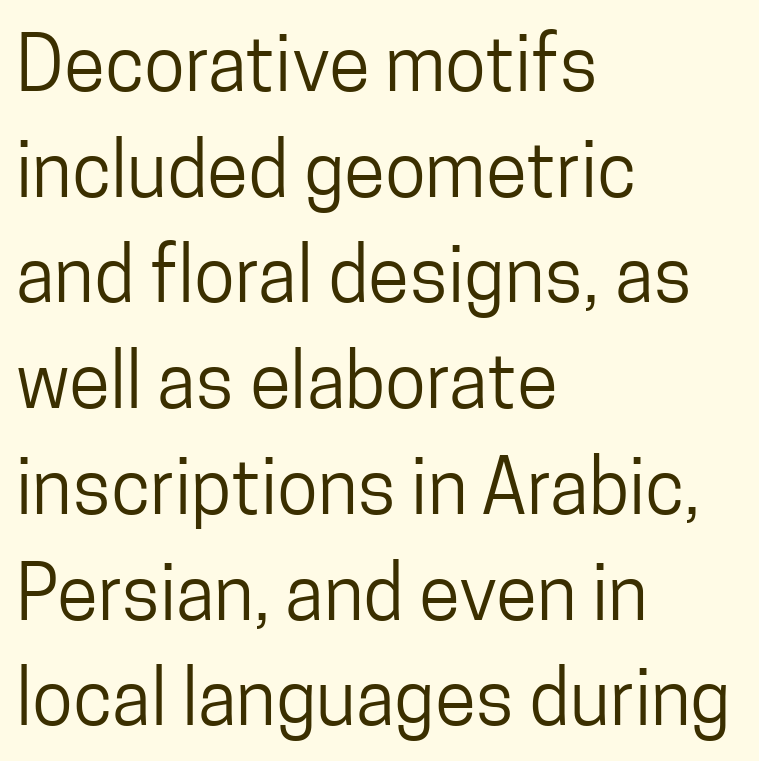
A sans-serif font was chosen for this passage. This rendering leaves character spacing at its baseline value. Successive baselines arrive at the customary interval. Letters rest on an invisible, unmarked baseline. Posture: upright roman.
